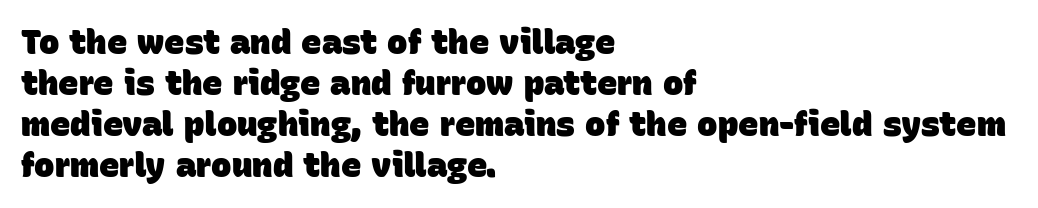
Q: Is the text bold? A: Yes.
Q: Is the typeface a serif or a sans-serif typeface? A: Sans-serif.
Q: Is the text underlined? A: No.
Q: How is the paragraph aligned? A: Left-aligned.
Q: Is the spacing between letters normal or unusually wide? A: Normal.
Q: Width (condensed, normal, or wide)? A: Normal.
Q: Stroke contrast? A: Low.
Q: x-height? A: Large.
Q: Monospaced? A: No.
